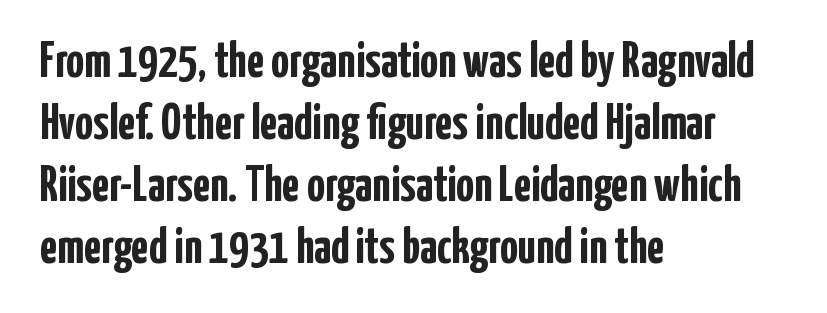
Italic: no, the glyphs are upright roman. Notice how thick the strokes are: this is what a full bold looks like. Observe the ordinary spacing: letters are neighbours, not strangers. I'd call this a sans setting — the letters go barefoot. The space directly below the letters is spotless. Each letter keeps its own natural width here, so spacing adapts to shape.
